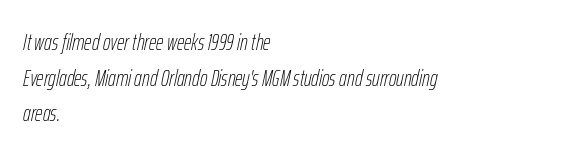
{"italic": "yes", "lean": "right", "slant_degrees": 12, "bold": "no", "underline": "no", "align": "left", "line_spacing": "normal", "line_spacing_ratio": 1.55, "letter_spacing": "normal", "letter_spacing_em": 0.0, "glyph_px": 23}
